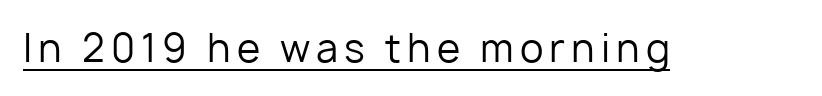
Q: Is the text bold? A: No.
Q: Is the text italic (slanted)? A: No, it is upright.
Q: Is the typeface a serif or a sans-serif typeface? A: Sans-serif.
Q: Is the text underlined? A: Yes.
Q: Width (condensed, normal, or wide)? A: Normal.
Q: Stroke contrast? A: Low.
Q: x-height? A: Medium.
Q: Monospaced? A: No.
